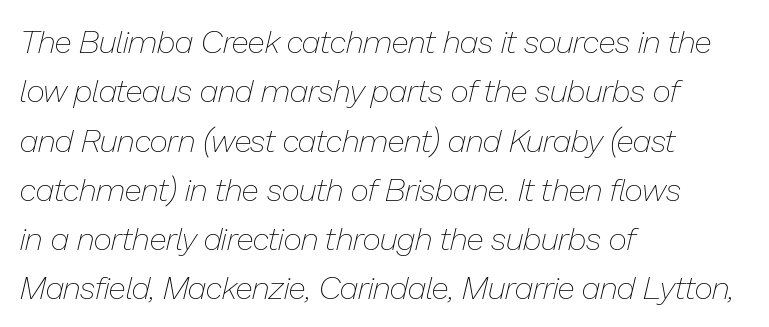
Tracking here is standard; glyphs follow each other at the usual distance. No chunkiness to these letters — they're not bold. The foot of each line stays bare and open. Successive baselines arrive at the customary interval.
